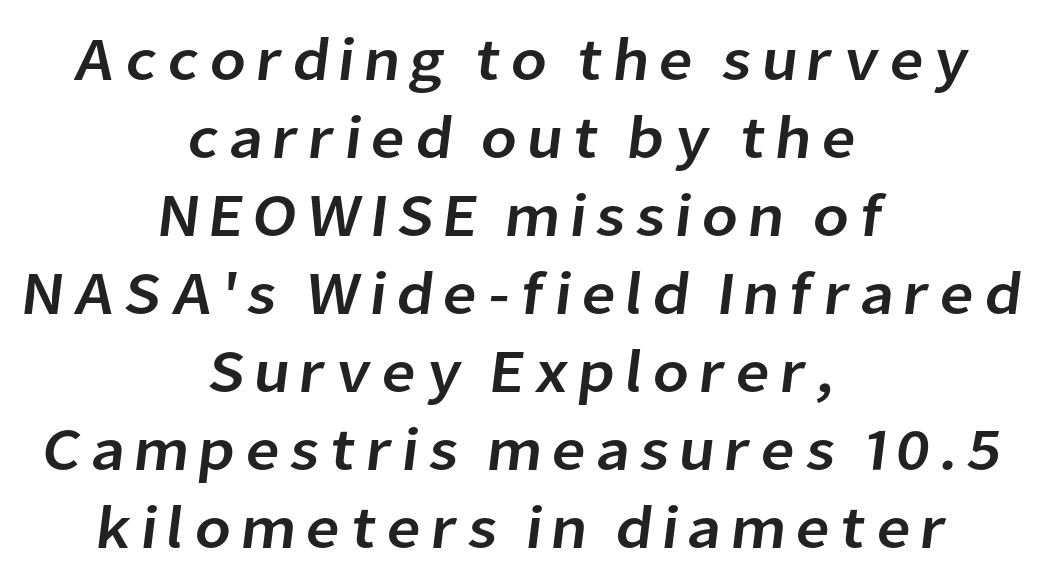
{"serif": "no", "width": "normal", "stroke_contrast": "low", "x_height": "medium", "monospaced": "no", "underline": "no", "align": "center", "line_spacing": "normal", "line_spacing_ratio": 1.28, "glyph_px": 61}
